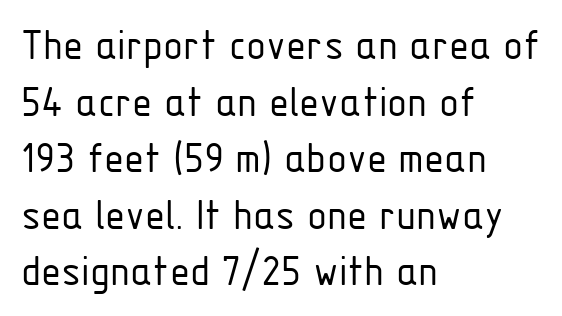
Q: Is the text bold? A: No.
Q: Is the text italic (slanted)? A: No, it is upright.
Q: Is the typeface a serif or a sans-serif typeface? A: Sans-serif.
Q: Is the text underlined? A: No.
Q: How is the paragraph aligned? A: Left-aligned.
Q: Is the spacing between letters normal or unusually wide? A: Normal.
Q: Width (condensed, normal, or wide)? A: Condensed.
Q: Stroke contrast? A: Low.
Q: x-height? A: Medium.
Q: Monospaced? A: No.
